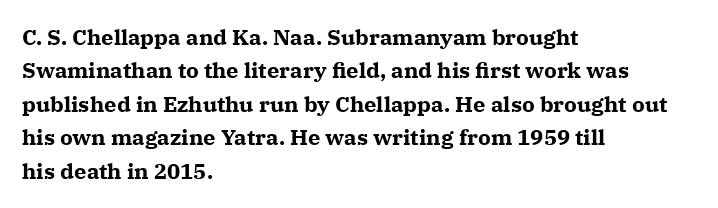
The image shows 22 px bold type, upright; set left-aligned, normal line spacing (1.52x), normal letter spacing, not underlined.
